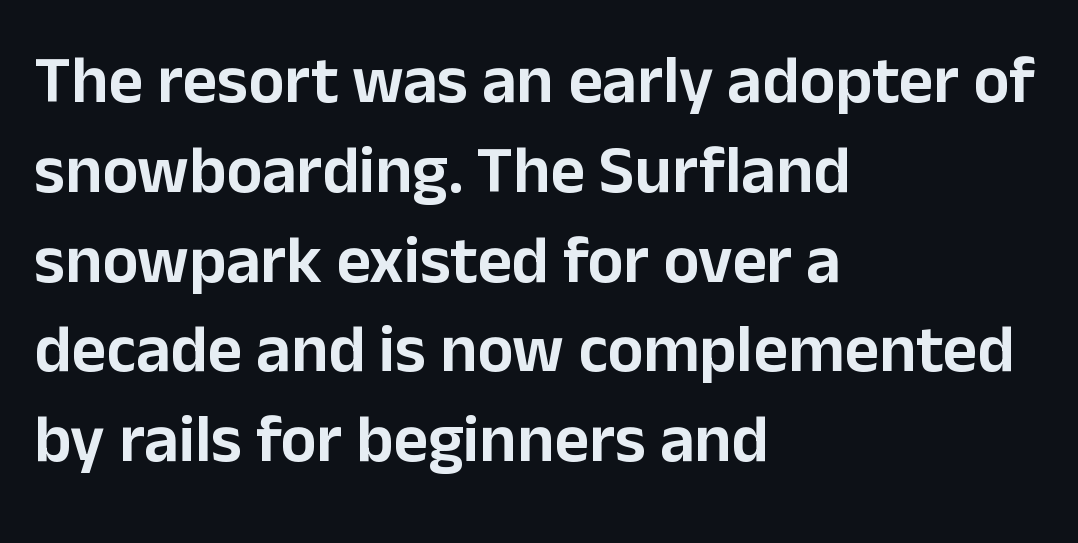
The line-height multiplier appears to be the usual default. Tracking here is standard; glyphs follow each other at the usual distance. The face used here is a sans, in the tradition of grotesques and geometrics. The paragraph shown leans on its left margin. The lettering holds an erect, upright posture throughout.
